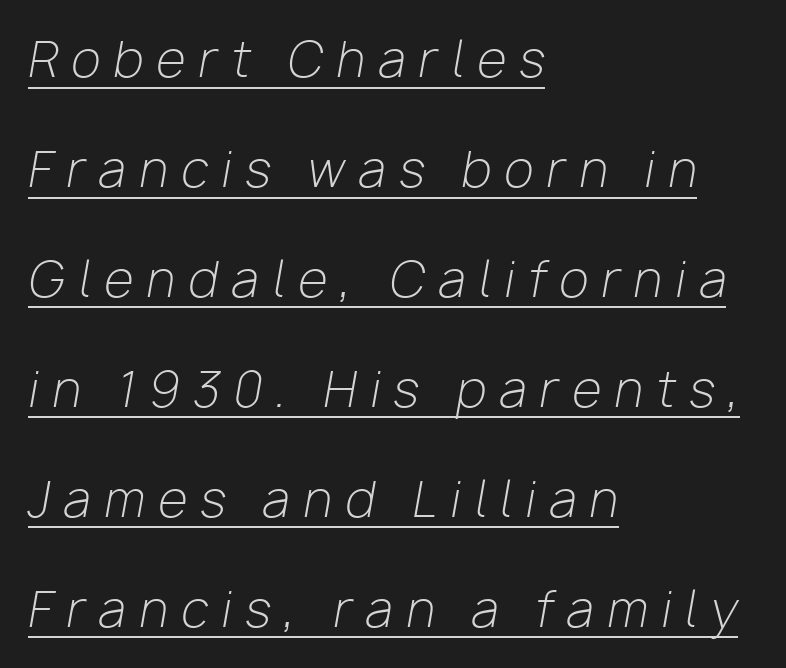
How are the letters spaced? Widely, with obvious added tracking. These lines stand farther apart than default settings would place them. Slant detected: the letters are inclined. The text block is weighted toward the left margin, trailing off unevenly rightward.
